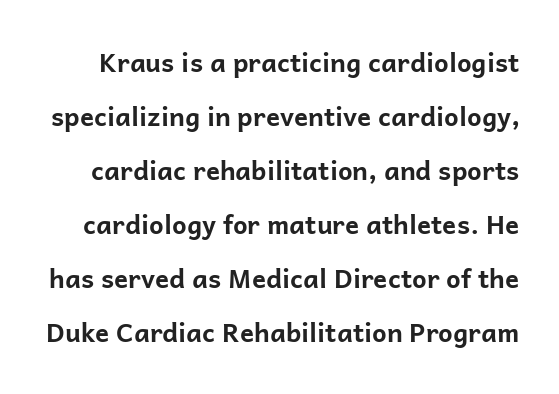
The image shows 26 px bold type, upright; set loose line spacing (2.08x), normal letter spacing, not underlined.
